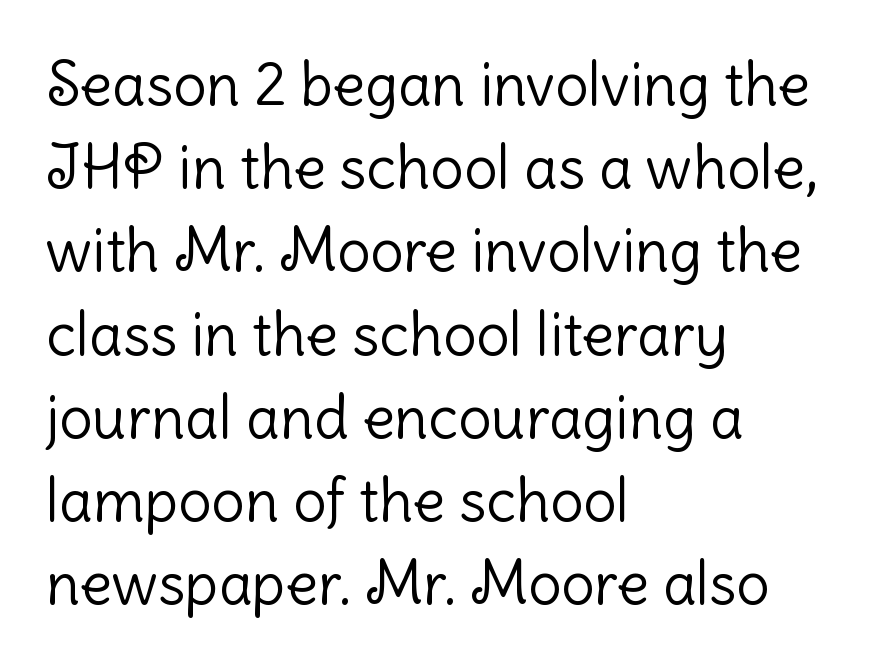
{"serif": "no", "italic": "no", "bold": "no", "weight": "light", "width": "normal", "stroke_contrast": "low", "x_height": "medium", "monospaced": "no", "underline": "no", "align": "left", "line_spacing": "normal", "line_spacing_ratio": 1.41, "letter_spacing": "normal", "letter_spacing_em": 0.0, "glyph_px": 59}
